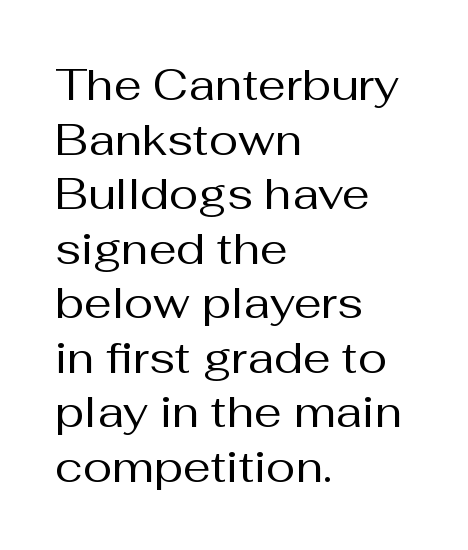
The image shows 44 px regular-weight sans-serif type, upright; set left-aligned, line spacing 1.24x, normal letter spacing, not underlined; medium stroke contrast and a medium x-height.
